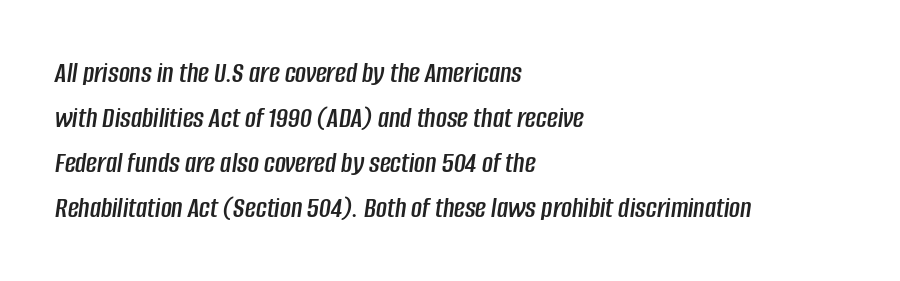
The image shows 30 px condensed type, italic (leaning right); set left-aligned, normal line spacing (1.5x), normal letter spacing, not underlined; low stroke contrast and a large x-height.
